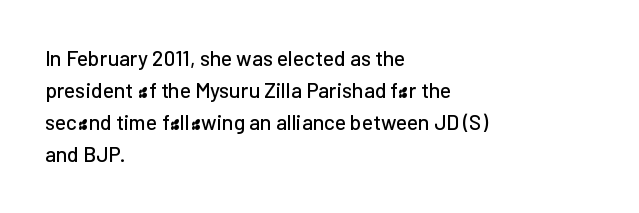
{"italic": "no", "underline": "no", "align": "left", "line_spacing": "normal", "line_spacing_ratio": 1.53, "letter_spacing": "normal", "letter_spacing_em": 0.0, "glyph_px": 21}
